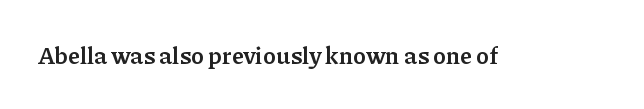
{"italic": "no", "bold": "yes", "underline": "no", "letter_spacing": "normal", "letter_spacing_em": 0.0, "glyph_px": 24}
